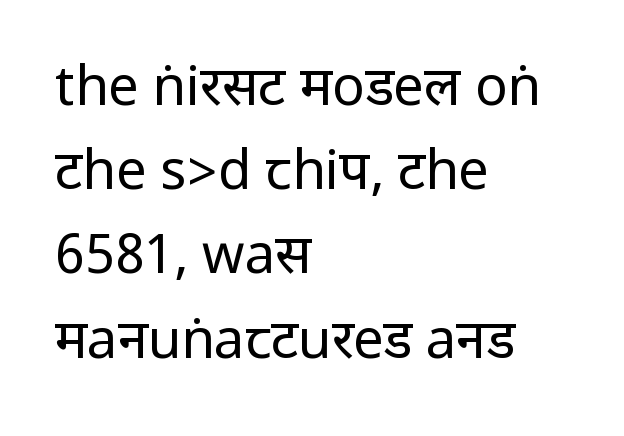
{"serif": "no", "italic": "no", "bold": "no", "weight": "regular", "width": "condensed", "stroke_contrast": "low", "underline": "no", "align": "left", "line_spacing": "normal", "line_spacing_ratio": 1.56, "letter_spacing": "normal", "letter_spacing_em": 0.0, "glyph_px": 54}
